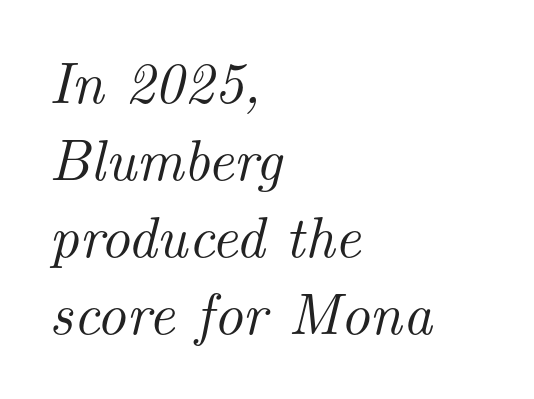
The image shows 58 px serif type, italic (leaning right); set left-aligned, normal line spacing (1.33x), normal letter spacing, not underlined; medium stroke contrast and a small x-height.
